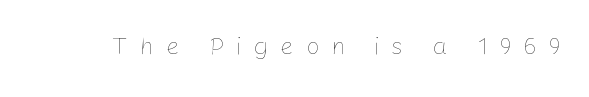
Rendered with straight, roman letterforms. Students, note that the glyphs here are deliberately spaced far apart. These glyphs show unthickened strokes, regular width or finer. Nobody drew a line under any word here.
